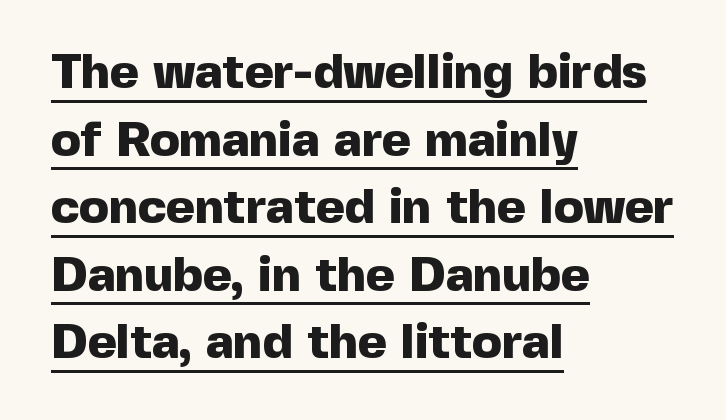
The image shows 49 px heavy sans-serif type, upright; set left-aligned, normal line spacing (1.38x), normal letter spacing, underlined; a medium x-height.
